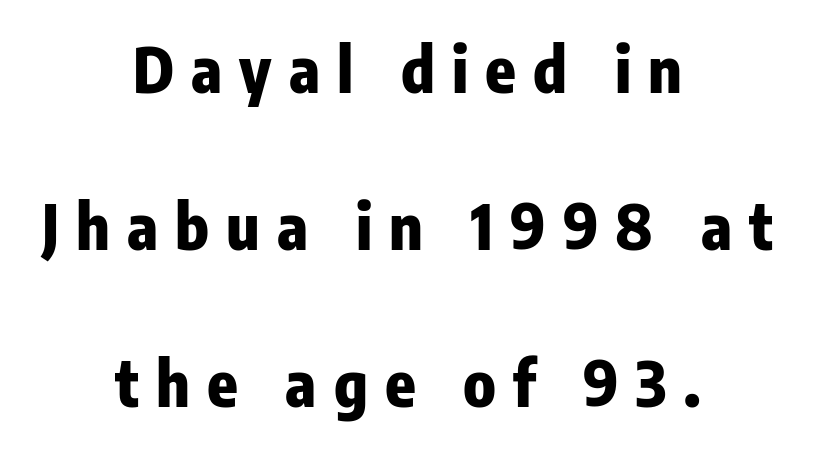
Quick note: underline off. Which margin do the lines hug? Neither — every line sits in the middle. The lines are spread far apart with generous leading. The letters stand upright; this is a roman face. What weight is shown? A full bold with thick strokes. This sample has the flowing, uneven cadence of proportional lettering.
